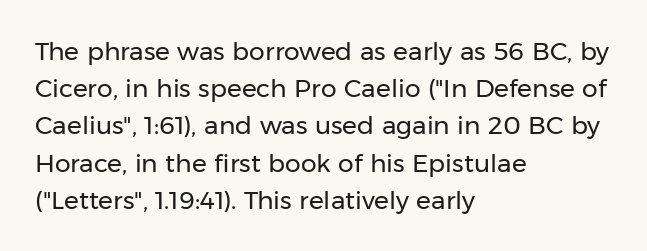
Each new line begins a customary step beneath the previous one. In CSS terms this would be text-align: left. Every character sits straight up, as roman type does. Inter-character spacing is left at the font's built-in metrics.
